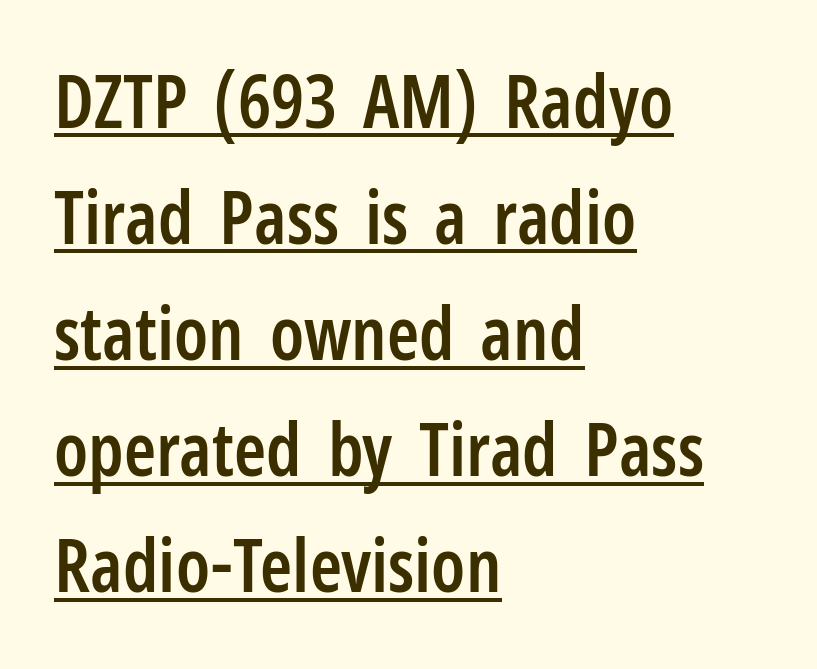
The lines sit at an ordinary, default distance from one another. Each line starts at the same left margin while the right side varies. The designer went with a sans here, leaving each stem footless. The sample has been set in demibold, a notch under bold. A typesetter would call this proportional, since set widths differ per character.
